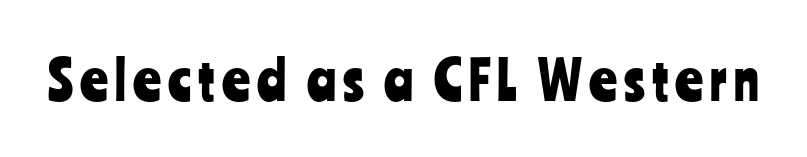
The image shows 54 px condensed sans-serif type, upright; set not underlined; low stroke contrast and a medium x-height.
